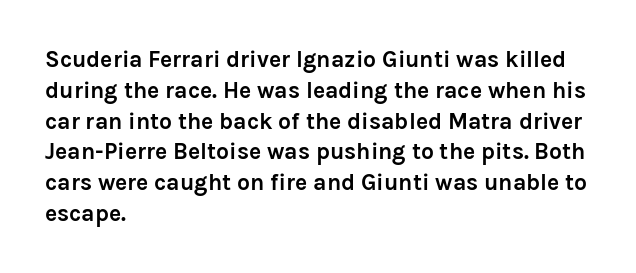
It's the straight-up-and-down kind of type. Descender tails drop into unmarked territory. Weight check: bold — yes, fully. Line beginnings align vertically; line endings do not.
